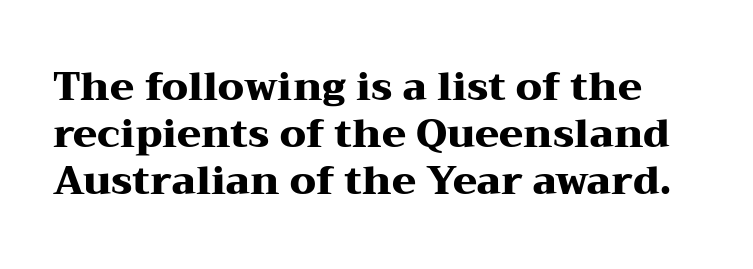
{"serif": "yes", "italic": "no", "bold": "yes", "weight": "heavy", "width": "wide", "stroke_contrast": "medium", "x_height": "medium", "monospaced": "no", "underline": "no", "line_spacing_ratio": 1.21, "letter_spacing": "normal", "letter_spacing_em": 0.0, "glyph_px": 39}
